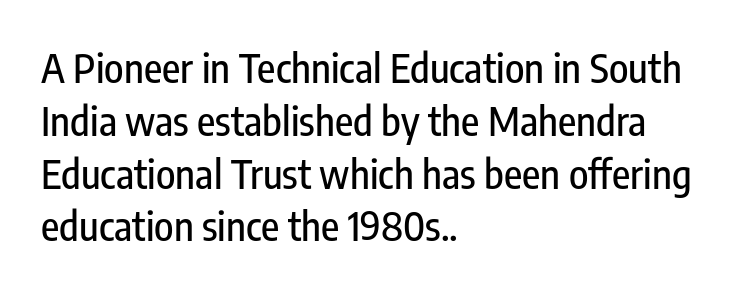
Note the varied advance widths — an 'i' is clearly narrower than an 'm'. Descenders are the only things crossing below the line. Honestly, the letter spacing is just normal — you wouldn't notice it. The font family rendered here belongs to the sans-serif group. Teacher's note: observe the even left margin — that is flush-left alignment. Designer's note — italics off, roman on.
